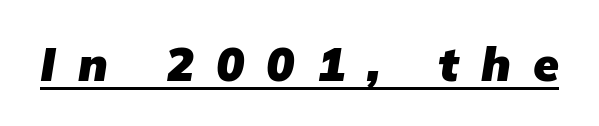
Think of a printed novel: that variable character pitch is what you see here. Compared with an ordinary text face, these strokes are far heavier — a full bold. Inter-character spacing is expanded well beyond the font's built-in metrics. The passage shown is underscored from start to finish. Regarding serifs, this sample does without them.
